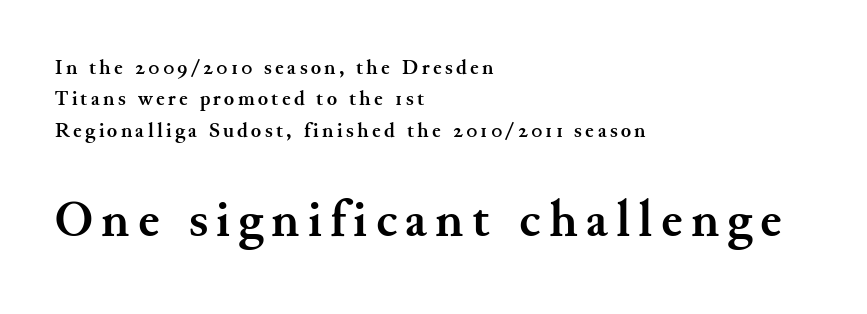
The image shows 52 px semibold serif type, upright; set left-aligned, normal line spacing (1.5x), not underlined; the second (bottom) block is 2.48x larger; medium stroke contrast and a small x-height.
